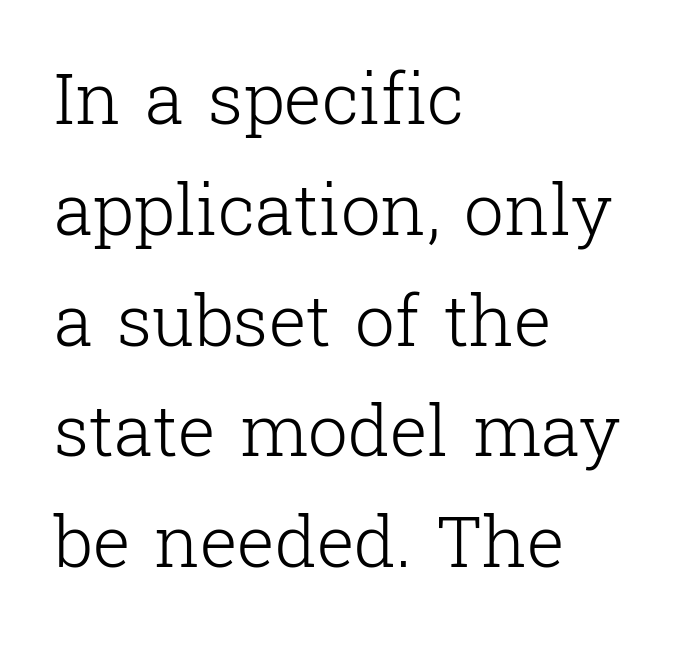
Type without underlining. Regular leading. The rendering anchors every line to the left-hand side. When letters stand straight like this, we call the style roman or upright.
